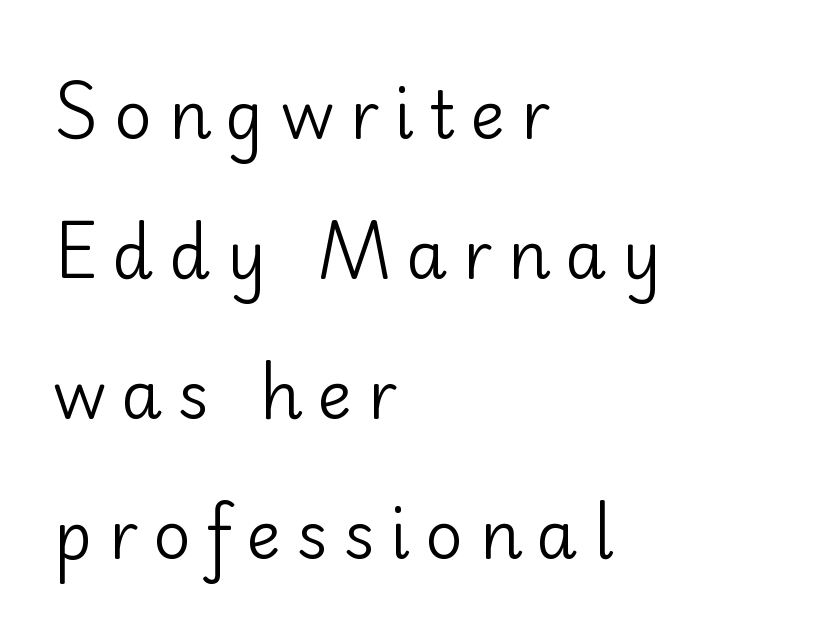
Q: Is the text bold? A: No.
Q: Is the text italic (slanted)? A: No, it is upright.
Q: Is the typeface a serif or a sans-serif typeface? A: Sans-serif.
Q: Is the text underlined? A: No.
Q: How is the paragraph aligned? A: Left-aligned.
Q: Is the spacing between letters normal or unusually wide? A: Unusually wide.
Q: Is the spacing between lines tight, normal or loose? A: Loose.
Q: Width (condensed, normal, or wide)? A: Normal.
Q: Stroke contrast? A: Low.
Q: x-height? A: Small.
Q: Monospaced? A: No.
